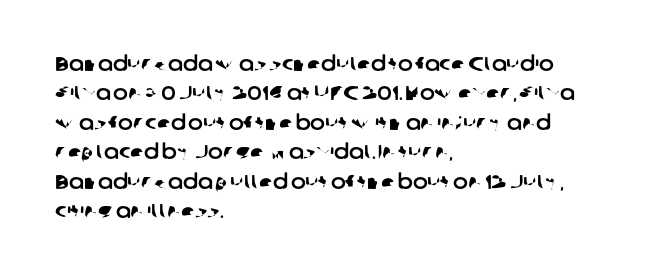
{"underline": "no", "align": "left", "line_spacing": "normal", "line_spacing_ratio": 1.47, "letter_spacing": "normal", "letter_spacing_em": 0.0, "glyph_px": 20}
